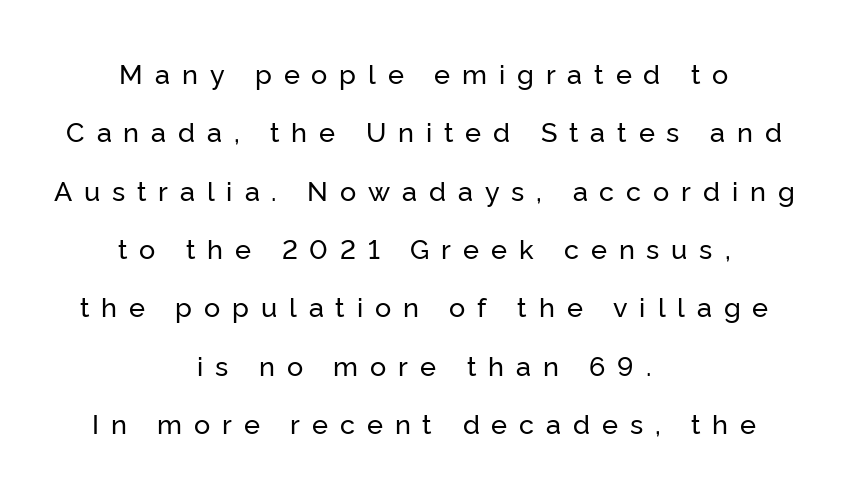
{"italic": "no", "underline": "no", "align": "center", "line_spacing": "loose", "line_spacing_ratio": 2.16, "letter_spacing": "wide", "letter_spacing_em": 0.44, "glyph_px": 27}
